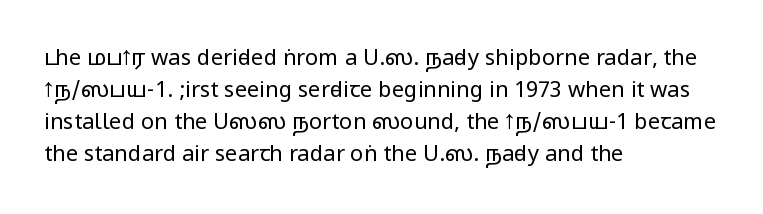
This sample uses an upright cut, with every glyph sitting square on the baseline. Check the space under the baseline: it is left empty. These lines are set flush left with a ragged right edge. Weight: not bold — regular or lighter.
